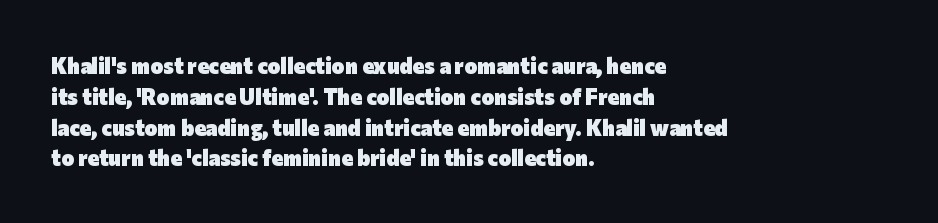
Q: Is the text bold? A: Yes.
Q: Is the text italic (slanted)? A: No, it is upright.
Q: Is the text underlined? A: No.
Q: How is the paragraph aligned? A: Left-aligned.
Q: Is the spacing between letters normal or unusually wide? A: Normal.
Q: Is the spacing between lines tight, normal or loose? A: Normal.
